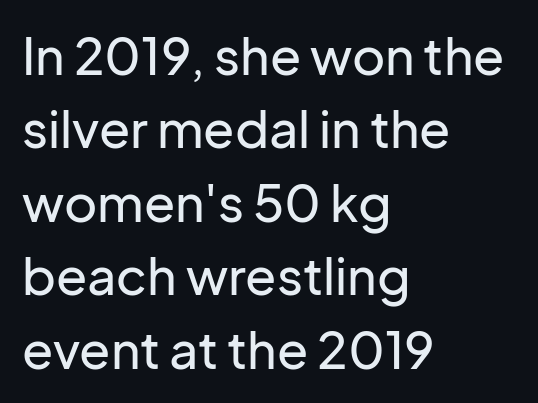
The image shows 51 px sans-serif type, upright; set left-aligned, normal line spacing (1.44x), normal letter spacing, not underlined; low stroke contrast and a medium x-height.
